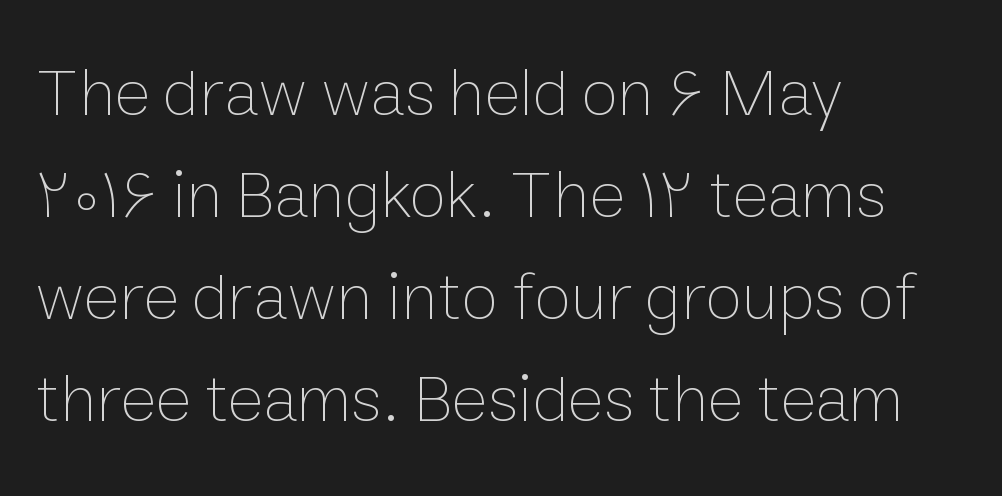
The image shows 68 px thin type, upright; set left-aligned, normal line spacing (1.5x), normal letter spacing, not underlined; low stroke contrast and a medium x-height.
